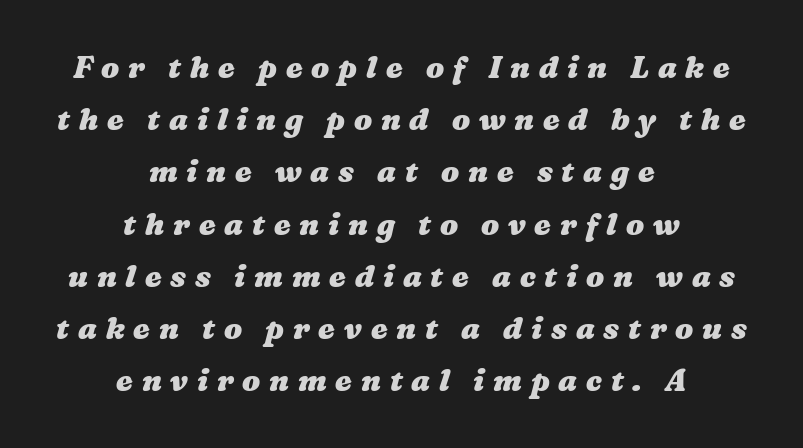
The type is letterspaced generously, with wide tracking. The rendering uses natural spacing where letterforms have individual widths. Nobody drew a line under any word here. I'd describe the lettering as bold — thick and assertive. Neither beginnings nor endings align; midpoints do.
